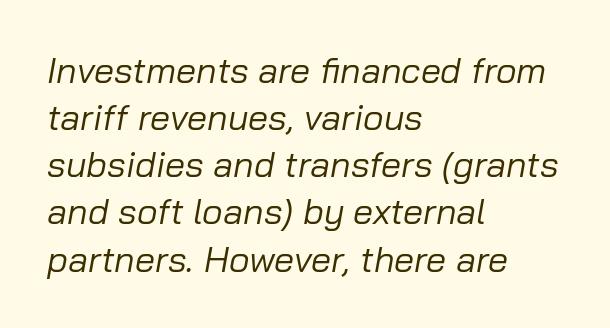
Q: Is the text bold? A: No.
Q: Is the text italic (slanted)? A: Yes, it leans right by about 10 degrees.
Q: Is the text underlined? A: No.
Q: How is the paragraph aligned? A: Left-aligned.
Q: Is the spacing between letters normal or unusually wide? A: Normal.
Q: Is the spacing between lines tight, normal or loose? A: Normal.
Q: Width (condensed, normal, or wide)? A: Normal.
Q: Stroke contrast? A: Low.
Q: x-height? A: Medium.
Q: Monospaced? A: No.
